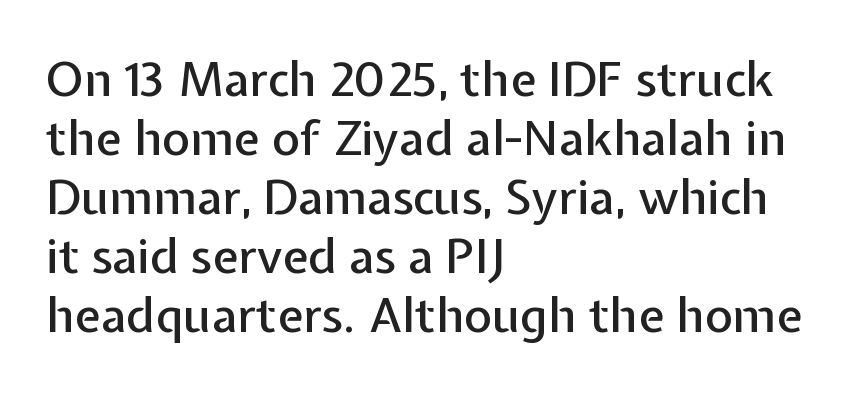
{"serif": "no", "italic": "no", "width": "normal", "stroke_contrast": "low", "x_height": "medium", "monospaced": "no", "underline": "no", "align": "left", "line_spacing_ratio": 1.23, "letter_spacing": "normal", "letter_spacing_em": 0.0, "glyph_px": 48}
